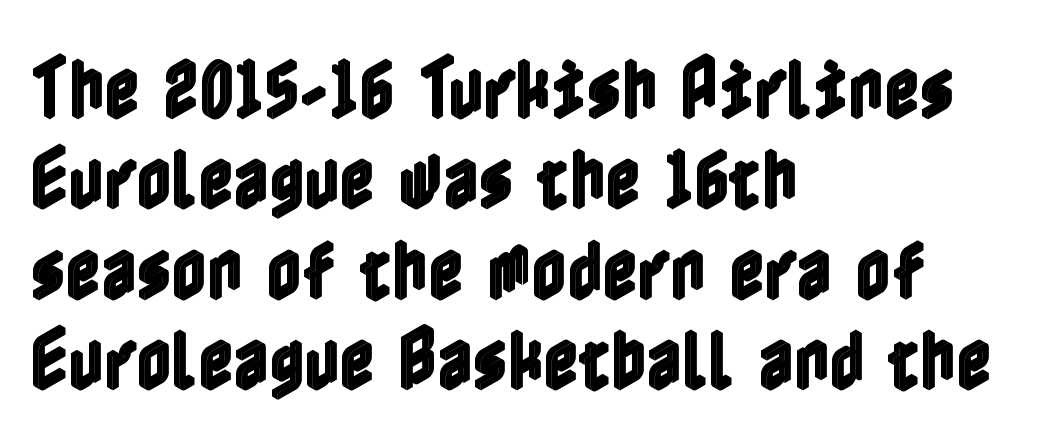
{"italic": "no", "width": "condensed", "x_height": "medium", "underline": "no", "align": "left", "line_spacing": "normal", "line_spacing_ratio": 1.33, "letter_spacing": "normal", "letter_spacing_em": 0.0, "glyph_px": 68}
